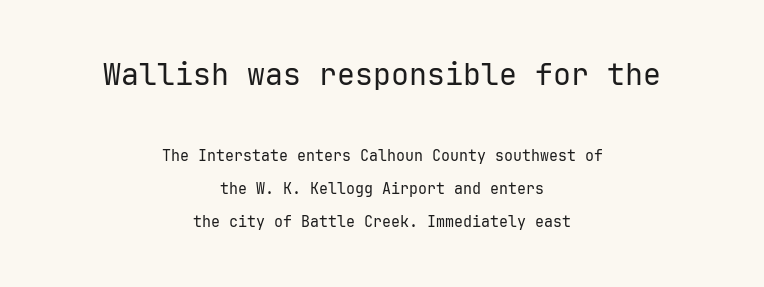
Casual observation: everything's sitting right in the middle. The strokes are not fattened; the text isn't bold. Serif or sans? Sans — the stroke terminals are bare. Italic: no, the glyphs are upright roman. Vertically, the passage feels expansive, rows floating well apart. Descenders hang freely into open space.
